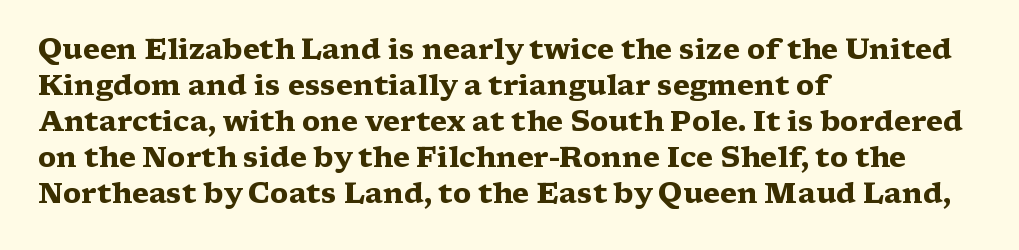
{"serif": "yes", "italic": "no", "bold": "yes", "weight": "heavy", "width": "wide", "stroke_contrast": "medium", "x_height": "medium", "monospaced": "no", "underline": "no", "align": "left", "line_spacing": "normal", "line_spacing_ratio": 1.29, "letter_spacing": "normal", "letter_spacing_em": 0.0, "glyph_px": 28}
